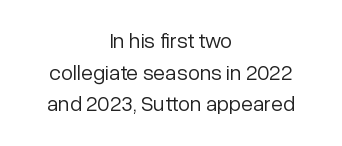
The image shows 22 px text type, upright; set centered, normal line spacing (1.44x), normal letter spacing, not underlined.
